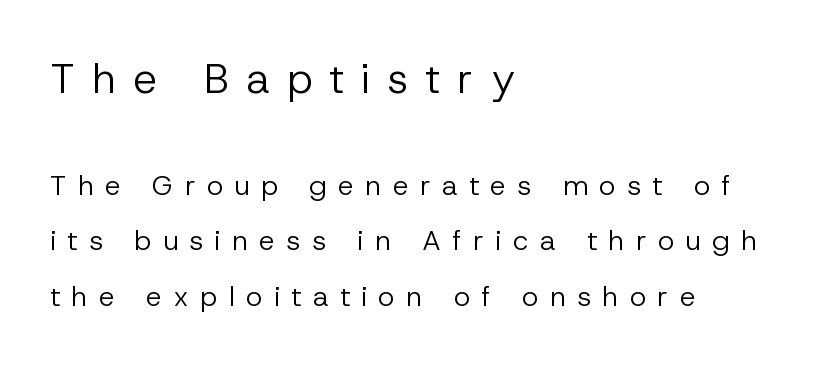
Q: Is the text bold? A: No.
Q: Is the text italic (slanted)? A: No, it is upright.
Q: Is the typeface a serif or a sans-serif typeface? A: Sans-serif.
Q: Is the text underlined? A: No.
Q: How is the paragraph aligned? A: Left-aligned.
Q: Is the spacing between letters normal or unusually wide? A: Unusually wide.
Q: Is the spacing between lines tight, normal or loose? A: Loose.
Q: Which block of text is set in a larger size, the first (top) or the second (bottom)? A: The first (top) one.
Q: Width (condensed, normal, or wide)? A: Normal.
Q: Stroke contrast? A: Low.
Q: x-height? A: Medium.
Q: Monospaced? A: No.
